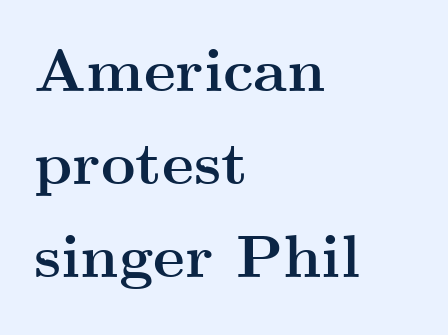
Q: Is the text bold? A: Yes.
Q: Is the text italic (slanted)? A: No, it is upright.
Q: Is the typeface a serif or a sans-serif typeface? A: Serif.
Q: Is the text underlined? A: No.
Q: How is the paragraph aligned? A: Left-aligned.
Q: Is the spacing between letters normal or unusually wide? A: Normal.
Q: Is the spacing between lines tight, normal or loose? A: Normal.
Q: Width (condensed, normal, or wide)? A: Wide.
Q: Stroke contrast? A: Medium.
Q: x-height? A: Small.
Q: Monospaced? A: No.
